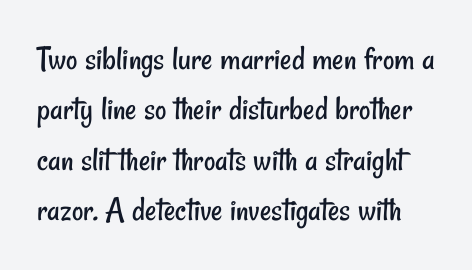
Q: Is the text bold? A: No.
Q: Is the typeface a serif or a sans-serif typeface? A: Sans-serif.
Q: Is the text underlined? A: No.
Q: Is the spacing between letters normal or unusually wide? A: Normal.
Q: Is the spacing between lines tight, normal or loose? A: Normal.
Q: Width (condensed, normal, or wide)? A: Condensed.
Q: Stroke contrast? A: Low.
Q: x-height? A: Small.
Q: Monospaced? A: No.
